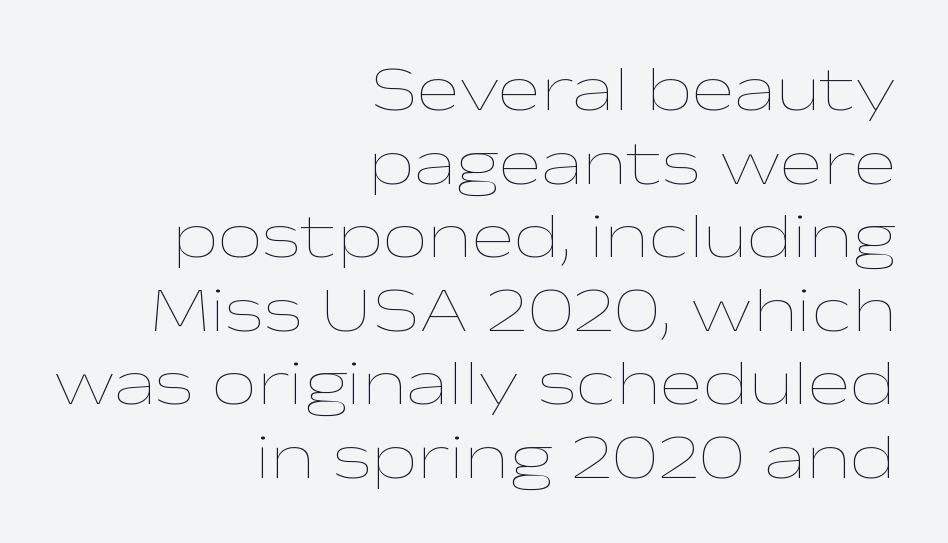
The image shows 64 px thin, wide type, upright; set right-aligned, tight line spacing (1.15x), normal letter spacing, not underlined; low stroke contrast and a medium x-height.
